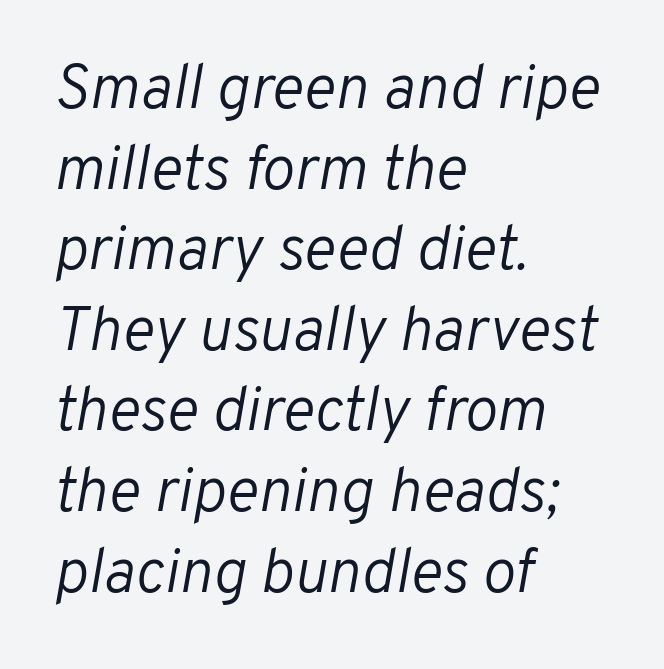
{"italic": "yes", "lean": "right", "slant_degrees": 10, "bold": "no", "weight": "light", "width": "normal", "stroke_contrast": "low", "x_height": "medium", "monospaced": "no", "underline": "no", "align": "left", "line_spacing": "normal", "line_spacing_ratio": 1.3, "letter_spacing": "normal", "letter_spacing_em": 0.0, "glyph_px": 62}
